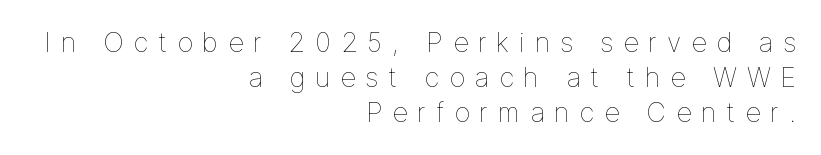
The image shows 27 px text type, upright; set right-aligned, normal line spacing (1.3x), unusually wide letter spacing (+0.36 em), not underlined.
